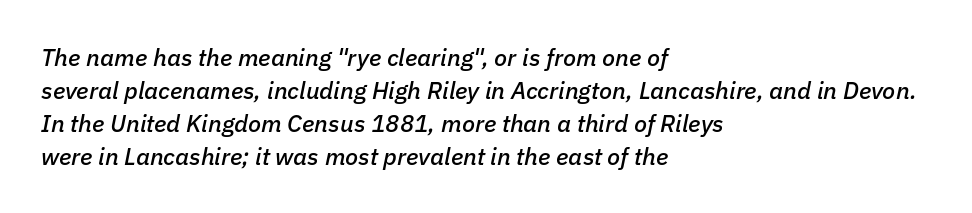
The image shows 24 px text type, italic (leaning right); set left-aligned, normal line spacing (1.37x), normal letter spacing, not underlined.
